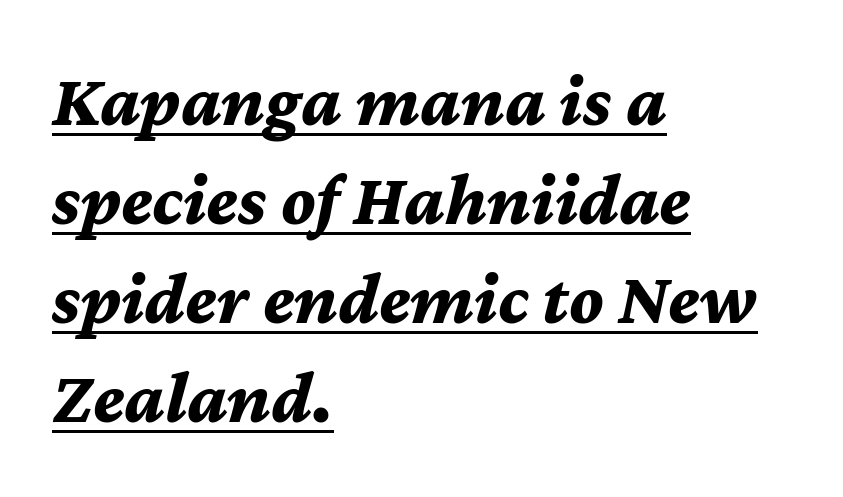
{"italic": "yes", "lean": "right", "slant_degrees": 12, "bold": "yes", "weight": "bold", "width": "normal", "stroke_contrast": "medium", "x_height": "medium", "monospaced": "no", "underline": "yes", "align": "left", "line_spacing": "normal", "line_spacing_ratio": 1.34, "letter_spacing": "normal", "letter_spacing_em": 0.0, "glyph_px": 74}
